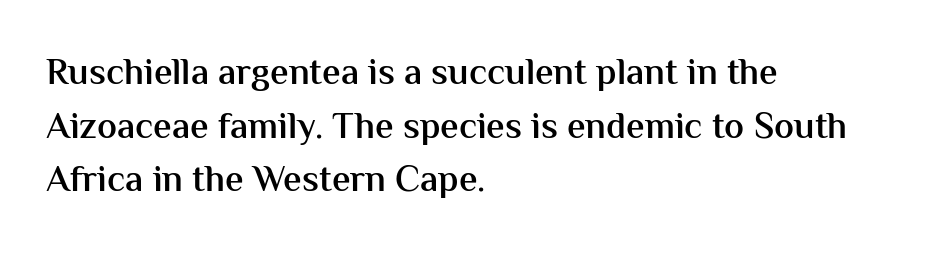
Q: Is the text bold? A: Semi-bold.
Q: Is the text italic (slanted)? A: No, it is upright.
Q: Is the typeface a serif or a sans-serif typeface? A: Sans-serif.
Q: Is the text underlined? A: No.
Q: How is the paragraph aligned? A: Left-aligned.
Q: Is the spacing between letters normal or unusually wide? A: Normal.
Q: Is the spacing between lines tight, normal or loose? A: Normal.
Q: Width (condensed, normal, or wide)? A: Normal.
Q: Stroke contrast? A: Medium.
Q: x-height? A: Medium.
Q: Monospaced? A: No.
